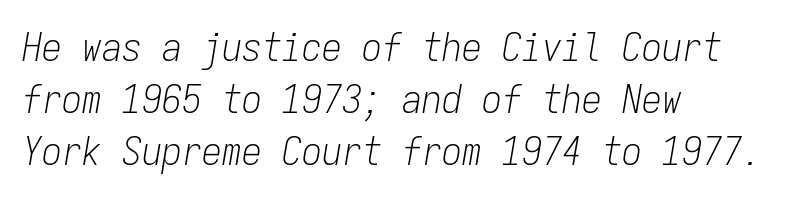
Reading down the block, your eye returns to a fixed left position each line. This rendering leaves character spacing at its baseline value. The leading is moderate, giving the passage an even texture. Letters rest on an invisible, unmarked baseline.
